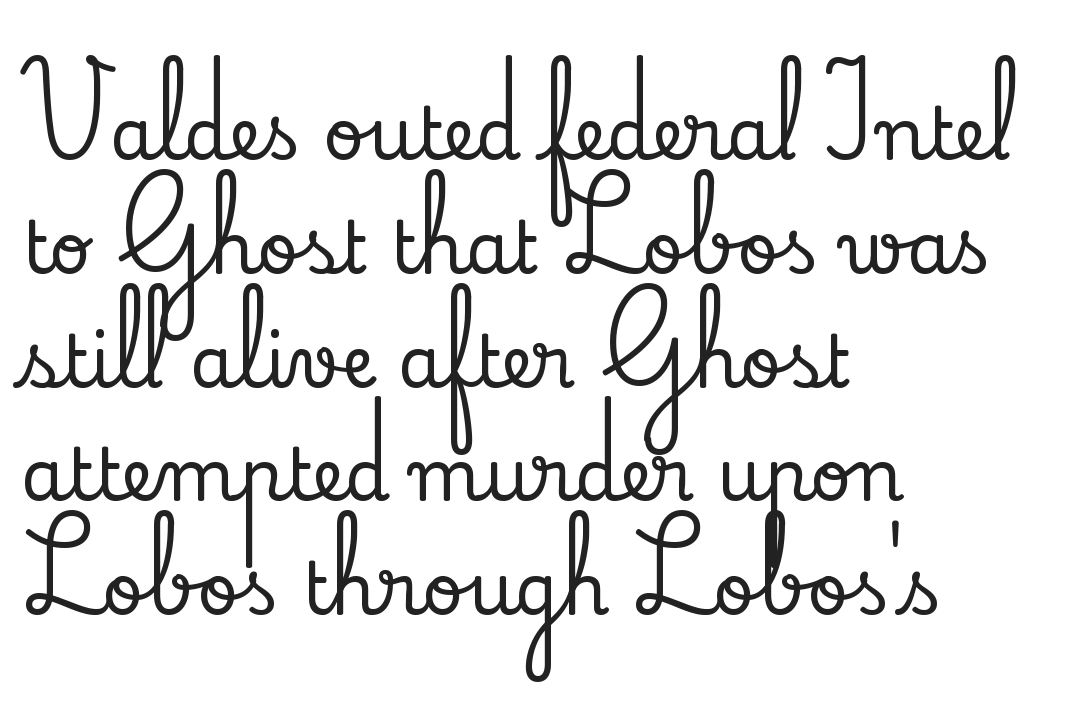
The foot of each line stays bare and open. The passage shown is typed in a proportional face where columns would drift. This is serif lettering, the kind often seen in printed books. This is roman type, the default non-slanted kind. Line beginnings align vertically; line endings do not. The horizontal fit of the characters is conventional and even.
